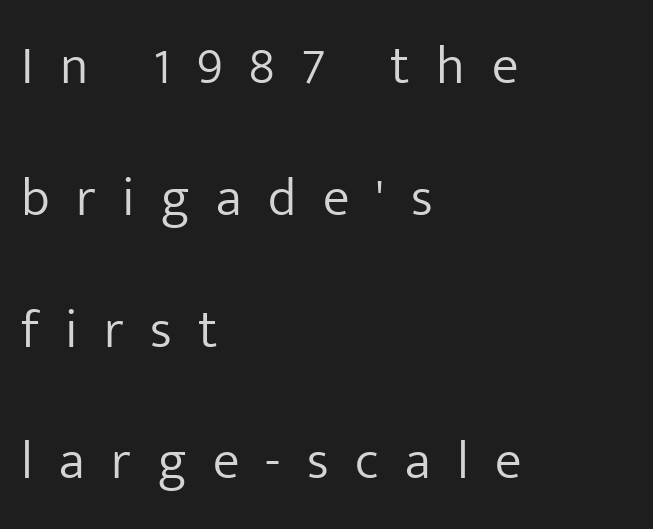
{"serif": "no", "italic": "no", "bold": "no", "weight": "light", "width": "normal", "stroke_contrast": "low", "x_height": "medium", "monospaced": "no", "underline": "no", "align": "left", "line_spacing": "loose", "line_spacing_ratio": 2.44, "letter_spacing": "wide", "letter_spacing_em": 0.49, "glyph_px": 54}
